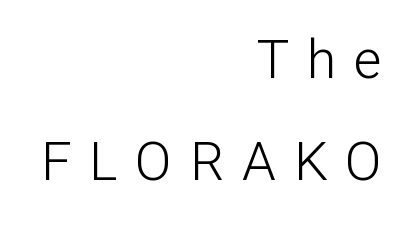
Q: Is the text bold? A: No.
Q: Is the text italic (slanted)? A: No, it is upright.
Q: Is the typeface a serif or a sans-serif typeface? A: Sans-serif.
Q: Is the text underlined? A: No.
Q: How is the paragraph aligned? A: Right-aligned.
Q: Is the spacing between letters normal or unusually wide? A: Unusually wide.
Q: Width (condensed, normal, or wide)? A: Normal.
Q: Stroke contrast? A: Low.
Q: x-height? A: Medium.
Q: Monospaced? A: No.
